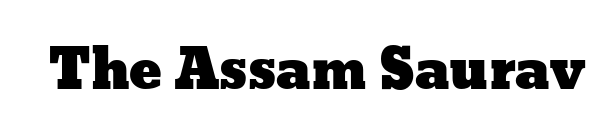
{"italic": "no", "width": "wide", "stroke_contrast": "low", "x_height": "medium", "monospaced": "no", "underline": "no", "letter_spacing": "normal", "letter_spacing_em": 0.0, "glyph_px": 55}
